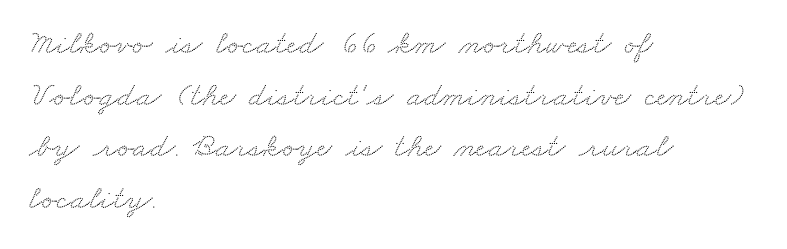
{"serif": "yes", "width": "wide", "stroke_contrast": "medium", "x_height": "small", "monospaced": "no", "underline": "no", "align": "left", "line_spacing": "normal", "line_spacing_ratio": 1.52, "letter_spacing": "normal", "letter_spacing_em": 0.0, "glyph_px": 34}
